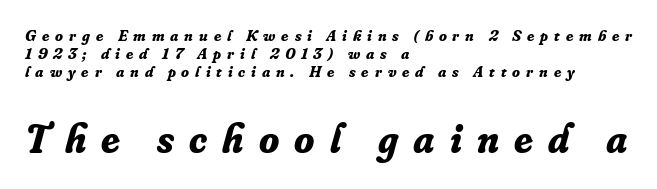
Q: Is the text bold? A: Yes.
Q: Is the text italic (slanted)? A: Yes, it leans right by about 16 degrees.
Q: Is the typeface a serif or a sans-serif typeface? A: Serif.
Q: Is the text underlined? A: No.
Q: How is the paragraph aligned? A: Left-aligned.
Q: Is the spacing between letters normal or unusually wide? A: Unusually wide.
Q: Is the spacing between lines tight, normal or loose? A: Tight.
Q: Which block of text is set in a larger size, the first (top) or the second (bottom)? A: The second (bottom) one.
Q: Width (condensed, normal, or wide)? A: Normal.
Q: Stroke contrast? A: Low.
Q: x-height? A: Small.
Q: Monospaced? A: No.
